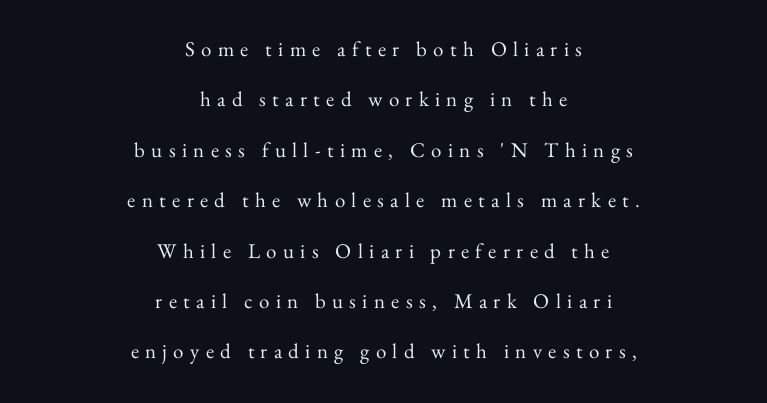
Q: Is the text bold? A: No.
Q: Is the text italic (slanted)? A: No, it is upright.
Q: Is the text underlined? A: No.
Q: How is the paragraph aligned? A: Centered.
Q: Is the spacing between letters normal or unusually wide? A: Unusually wide.
Q: Is the spacing between lines tight, normal or loose? A: Loose.
